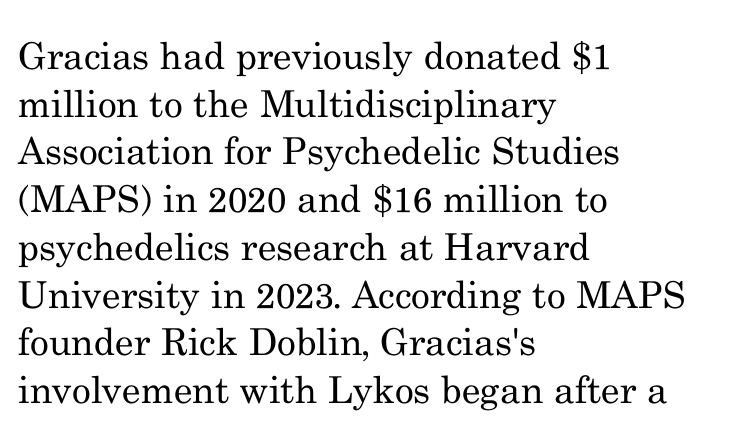
The image shows 37 px regular-weight serif type, upright; set left-aligned, normal line spacing (1.29x), normal letter spacing, not underlined; medium stroke contrast and a small x-height.
